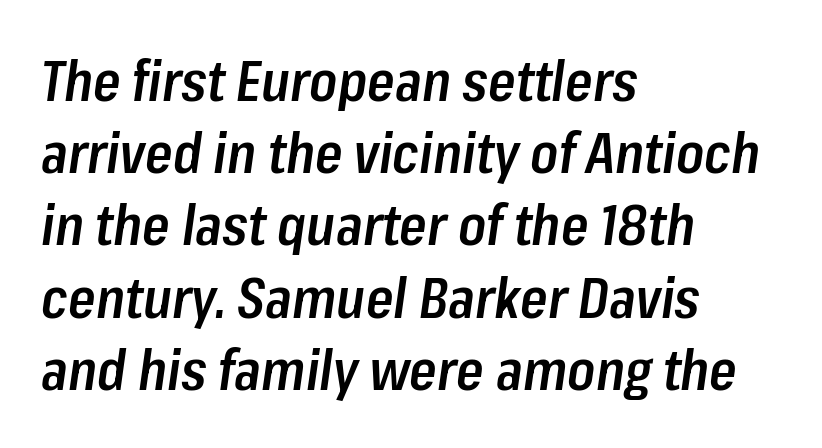
{"italic": "yes", "lean": "right", "slant_degrees": 8, "bold": "semi", "weight": "semibold", "width": "condensed", "stroke_contrast": "low", "x_height": "medium", "monospaced": "no", "underline": "no", "align": "left", "line_spacing": "normal", "line_spacing_ratio": 1.29, "letter_spacing": "normal", "letter_spacing_em": 0.0, "glyph_px": 56}
